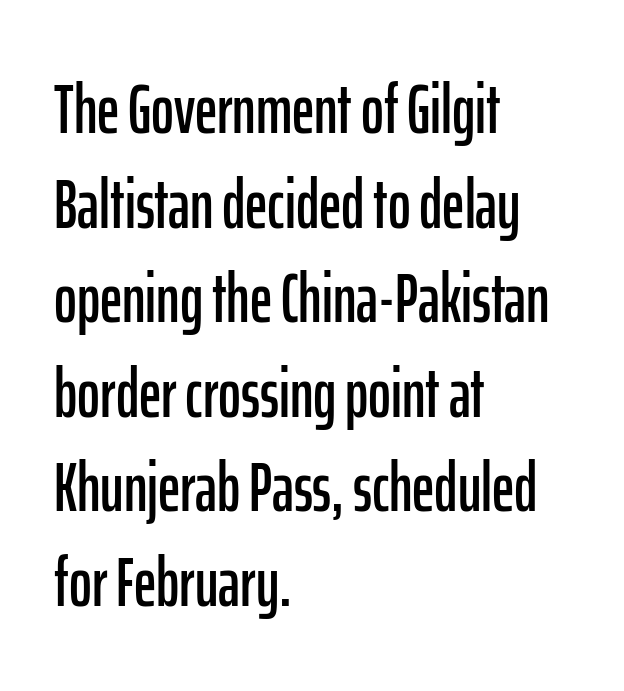
Q: Is the text italic (slanted)? A: No, it is upright.
Q: Is the typeface a serif or a sans-serif typeface? A: Sans-serif.
Q: Is the text underlined? A: No.
Q: How is the paragraph aligned? A: Left-aligned.
Q: Is the spacing between letters normal or unusually wide? A: Normal.
Q: Is the spacing between lines tight, normal or loose? A: Normal.
Q: Width (condensed, normal, or wide)? A: Condensed.
Q: Stroke contrast? A: Low.
Q: x-height? A: Medium.
Q: Monospaced? A: No.
